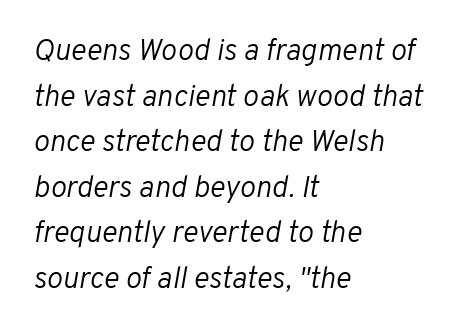
Q: Is the text bold? A: No.
Q: Is the text italic (slanted)? A: Yes, it leans right by about 10 degrees.
Q: Is the text underlined? A: No.
Q: How is the paragraph aligned? A: Left-aligned.
Q: Is the spacing between letters normal or unusually wide? A: Normal.
Q: Is the spacing between lines tight, normal or loose? A: Normal.
Q: Width (condensed, normal, or wide)? A: Normal.
Q: Stroke contrast? A: Low.
Q: x-height? A: Medium.
Q: Monospaced? A: No.
